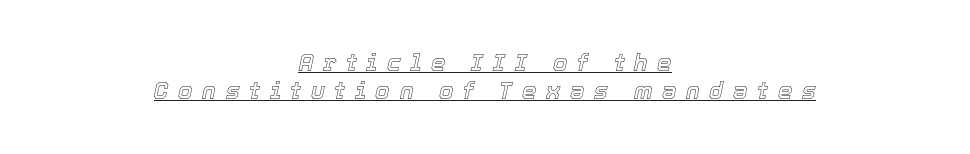
Q: Is the text italic (slanted)? A: Yes, it leans right by about 12 degrees.
Q: Is the text underlined? A: Yes.
Q: How is the paragraph aligned? A: Centered.
Q: Is the spacing between letters normal or unusually wide? A: Unusually wide.
